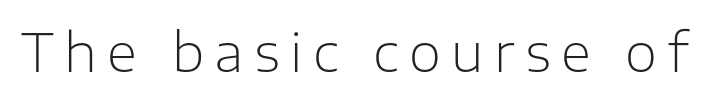
{"serif": "no", "italic": "no", "bold": "no", "weight": "light", "width": "normal", "stroke_contrast": "low", "x_height": "medium", "monospaced": "no", "underline": "no", "letter_spacing": "wide", "letter_spacing_em": 0.2, "glyph_px": 52}
